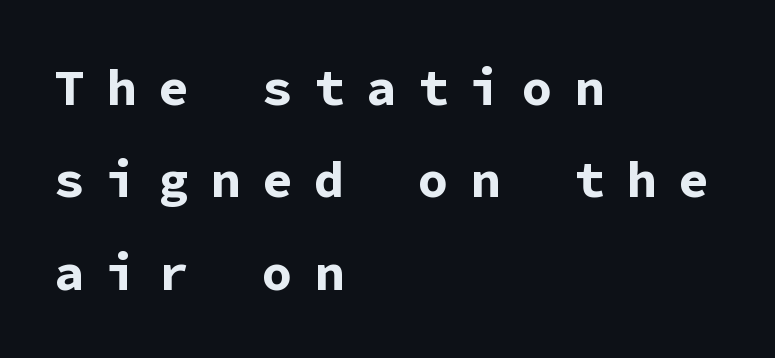
Q: Is the text bold? A: Yes.
Q: Is the text italic (slanted)? A: No, it is upright.
Q: Is the typeface a serif or a sans-serif typeface? A: Sans-serif.
Q: Is the text underlined? A: No.
Q: How is the paragraph aligned? A: Left-aligned.
Q: Is the spacing between letters normal or unusually wide? A: Unusually wide.
Q: Width (condensed, normal, or wide)? A: Normal.
Q: Stroke contrast? A: Low.
Q: x-height? A: Medium.
Q: Monospaced? A: Yes.
